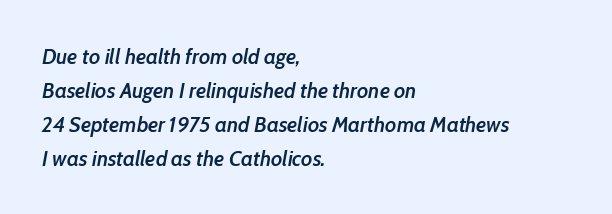
Q: Is the text bold? A: Semi-bold.
Q: Is the text italic (slanted)? A: Yes, it leans right by about 10 degrees.
Q: Is the text underlined? A: No.
Q: How is the paragraph aligned? A: Left-aligned.
Q: Is the spacing between letters normal or unusually wide? A: Normal.
Q: Is the spacing between lines tight, normal or loose? A: Normal.
